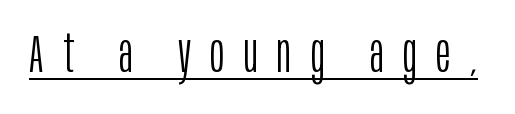
Q: Is the text bold? A: No.
Q: Is the text italic (slanted)? A: No, it is upright.
Q: Is the typeface a serif or a sans-serif typeface? A: Sans-serif.
Q: Is the text underlined? A: Yes.
Q: Is the spacing between letters normal or unusually wide? A: Unusually wide.
Q: Width (condensed, normal, or wide)? A: Condensed.
Q: Stroke contrast? A: Low.
Q: x-height? A: Large.
Q: Monospaced? A: No.
